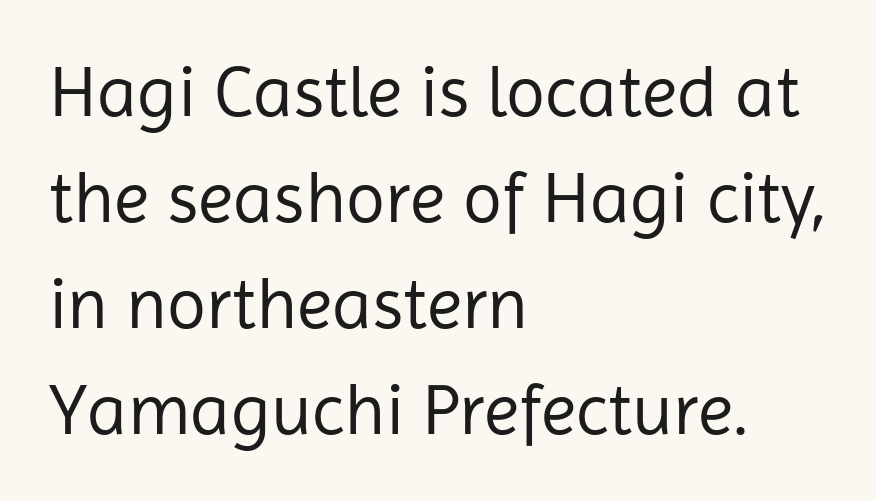
{"serif": "no", "italic": "no", "bold": "no", "weight": "regular", "width": "normal", "stroke_contrast": "low", "x_height": "medium", "monospaced": "no", "underline": "no", "align": "left", "line_spacing": "normal", "line_spacing_ratio": 1.47, "letter_spacing": "normal", "letter_spacing_em": 0.0, "glyph_px": 72}
